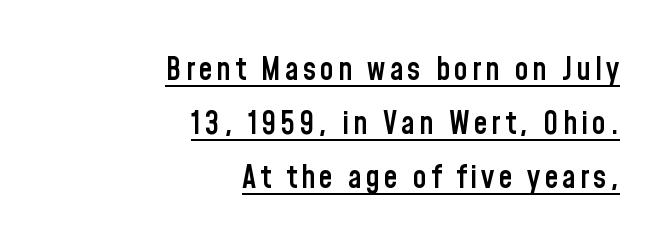
Descenders here cross a horizontal rule under the line. Looks like regular typesetting: each glyph gets only the width it needs. The font is running at a semibold setting, under full bold. A typesetter would label this face a sans. Does the copy run flush right? Yes — the right margin is perfectly even. Does the lettering tilt? It doesn't — this is upright.
